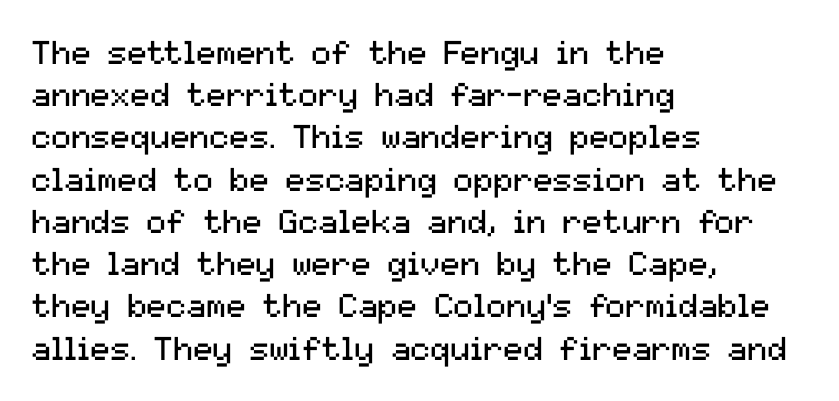
{"serif": "no", "italic": "no", "bold": "no", "weight": "regular", "width": "normal", "stroke_contrast": "medium", "x_height": "medium", "monospaced": "no", "underline": "no", "align": "left", "line_spacing": "normal", "line_spacing_ratio": 1.28, "letter_spacing": "normal", "letter_spacing_em": 0.0, "glyph_px": 33}
